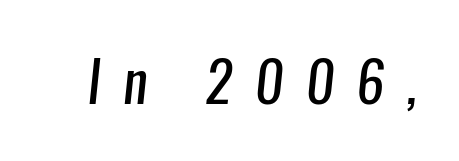
The baseline area is clear. The passage shown is typeset with a sans-serif family. Here the designer chose a conventional face with non-uniform glyph widths. This is not heavy type; no bold has been used. Substantial extra tracking has been applied to these lines.
